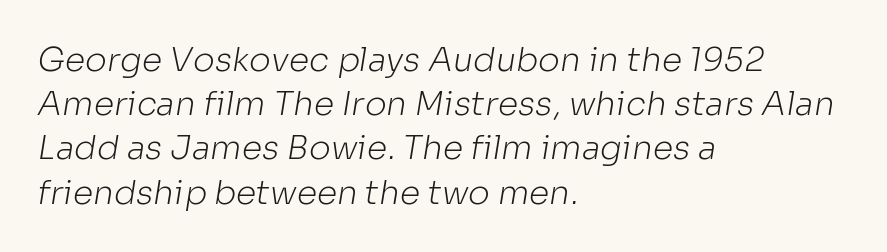
Each line starts at the same left margin while the right side varies. How are the letters spaced? Ordinarily, with no added tracking. Just letters on the line, the space beneath them empty. Compared with a typical body face, this is equally light or lighter still.
